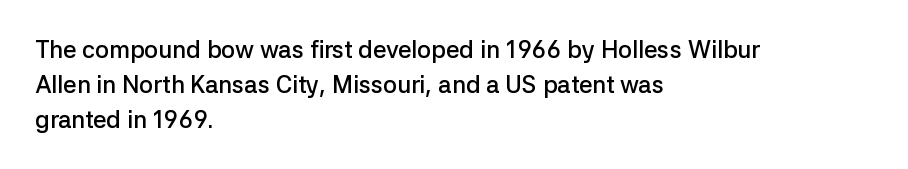
{"italic": "no", "bold": "semi", "underline": "no", "align": "left", "line_spacing": "normal", "line_spacing_ratio": 1.45, "letter_spacing": "normal", "letter_spacing_em": 0.0, "glyph_px": 24}
